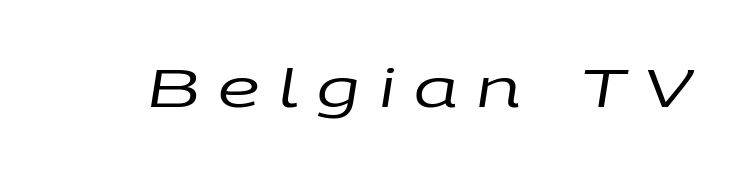
{"italic": "yes", "lean": "right", "slant_degrees": 9, "bold": "no", "weight": "regular", "width": "wide", "stroke_contrast": "low", "x_height": "large", "monospaced": "no", "underline": "no", "letter_spacing": "wide", "letter_spacing_em": 0.35, "glyph_px": 53}
